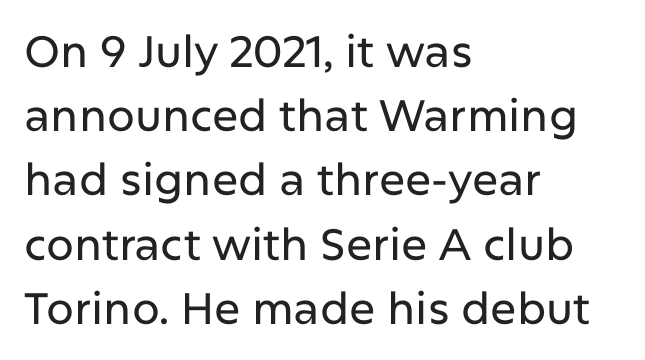
Honestly, there is no underline to notice here at all. Here the designer chose a conventional face with non-uniform glyph widths. One glance says typical: line gaps are just what's usual. What kind of face is this? One without serifs — a sans. The font's upright variant was chosen for this text. The paragraph shown leans on its left margin.
